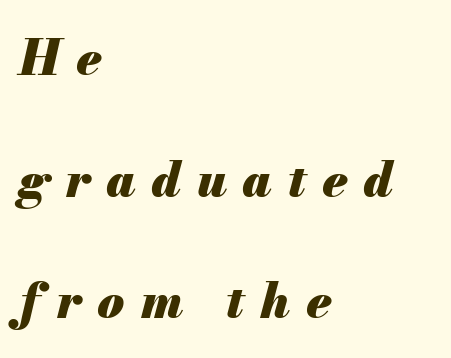
Q: Is the text bold? A: Yes.
Q: Is the text italic (slanted)? A: Yes, it leans right by about 13 degrees.
Q: Is the text underlined? A: No.
Q: How is the paragraph aligned? A: Left-aligned.
Q: Is the spacing between letters normal or unusually wide? A: Unusually wide.
Q: Is the spacing between lines tight, normal or loose? A: Loose.
Q: Width (condensed, normal, or wide)? A: Normal.
Q: Stroke contrast? A: Medium.
Q: x-height? A: Small.
Q: Monospaced? A: No.
